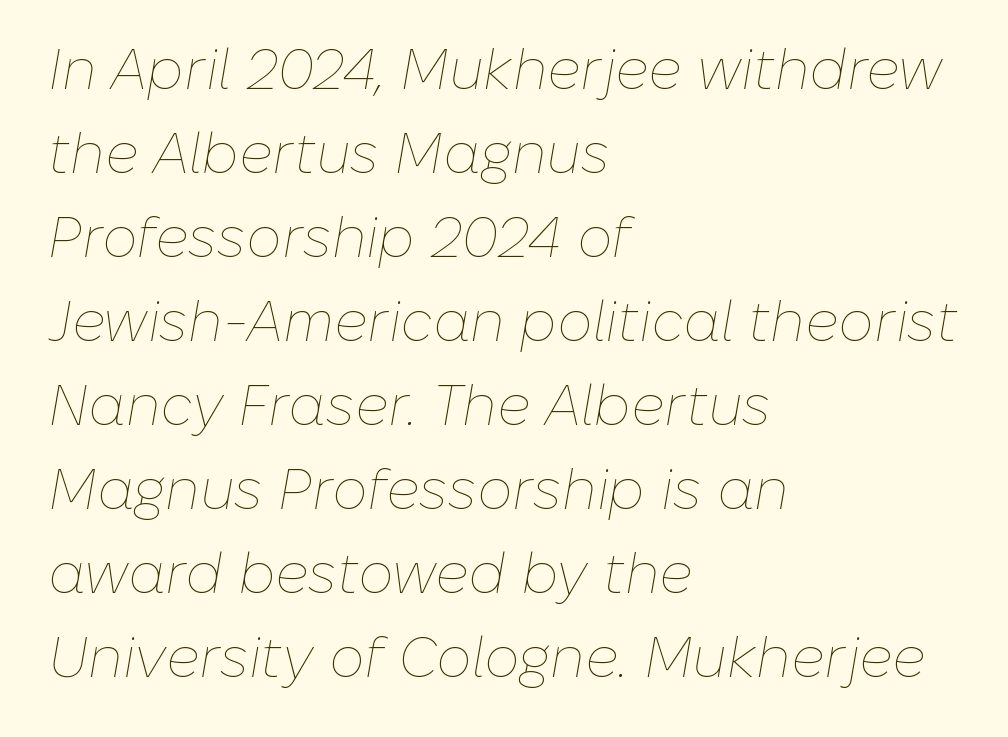
Short and long lines alike share a common starting point at left. Note the varied advance widths — an 'i' is clearly narrower than an 'm'. The space beneath each line is pristine and unruled. This reads as an unemphasized weight, regular at the heaviest. These lines sit exactly where default settings would place them. The glyphs look as if they've been sheared to an angle.
